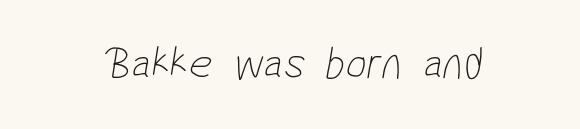
Here the designer chose a conventional face with non-uniform glyph widths. Counters stay open thanks to moderate or lighter strokes. The rendering keeps characters at their native spacing. Clear beneath every line of the passage.
